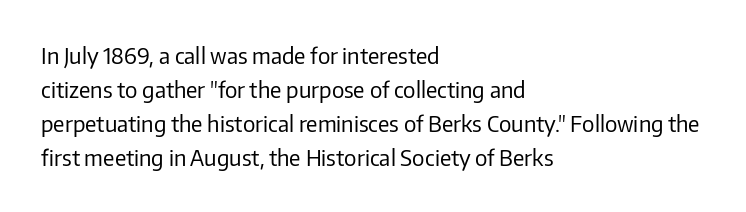
Q: Is the text bold? A: No.
Q: Is the text italic (slanted)? A: No, it is upright.
Q: Is the text underlined? A: No.
Q: How is the paragraph aligned? A: Left-aligned.
Q: Is the spacing between letters normal or unusually wide? A: Normal.
Q: Is the spacing between lines tight, normal or loose? A: Normal.
